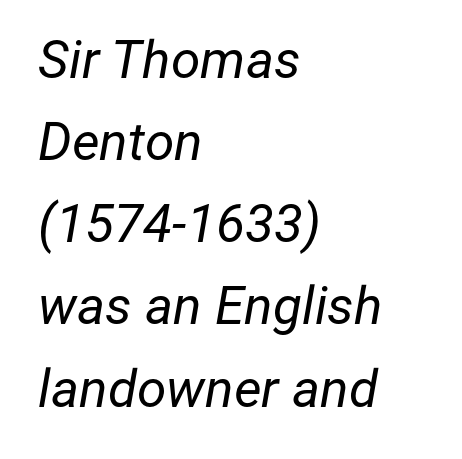
Q: Is the text bold? A: No.
Q: Is the text italic (slanted)? A: Yes, it leans right by about 12 degrees.
Q: Is the text underlined? A: No.
Q: How is the paragraph aligned? A: Left-aligned.
Q: Is the spacing between letters normal or unusually wide? A: Normal.
Q: Is the spacing between lines tight, normal or loose? A: Normal.
Q: Width (condensed, normal, or wide)? A: Normal.
Q: Stroke contrast? A: Low.
Q: x-height? A: Medium.
Q: Monospaced? A: No.
